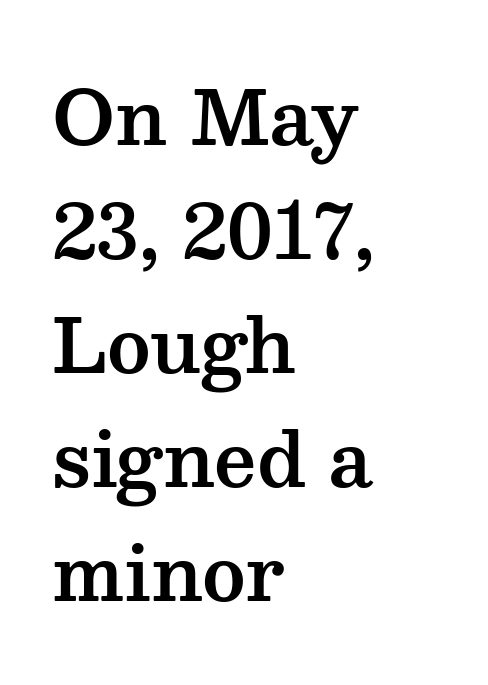
Visually the block forms a straight wall on the left and a jagged coastline on the right. Quick note: not italic, upright. No extra tracking has been applied to these lines. Summary of vertical rhythm: regular, with standard interline spacing. The passage shown is typed in a proportional face where columns would drift. Little horizontal feet cap the strokes, marking this as serif type.
